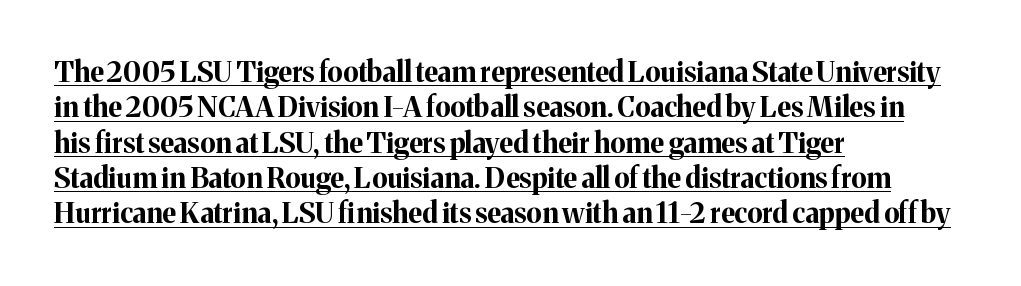
{"serif": "yes", "italic": "no", "bold": "yes", "weight": "bold", "width": "normal", "stroke_contrast": "medium", "x_height": "medium", "monospaced": "no", "underline": "yes", "align": "left", "line_spacing": "normal", "line_spacing_ratio": 1.26, "letter_spacing": "normal", "letter_spacing_em": 0.0, "glyph_px": 28}
